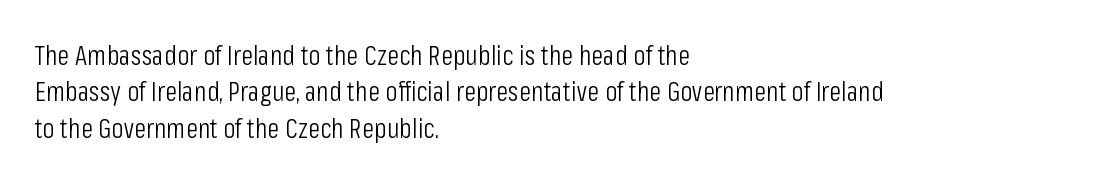
Q: Is the text bold? A: No.
Q: Is the text italic (slanted)? A: No, it is upright.
Q: Is the typeface a serif or a sans-serif typeface? A: Sans-serif.
Q: Is the text underlined? A: No.
Q: How is the paragraph aligned? A: Left-aligned.
Q: Is the spacing between letters normal or unusually wide? A: Normal.
Q: Is the spacing between lines tight, normal or loose? A: Normal.
Q: Width (condensed, normal, or wide)? A: Condensed.
Q: Stroke contrast? A: Low.
Q: x-height? A: Medium.
Q: Monospaced? A: No.
